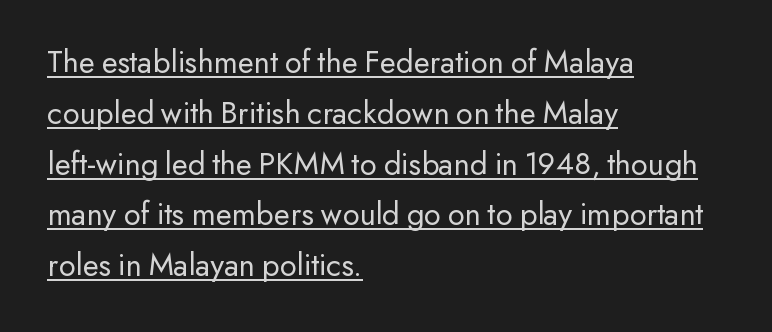
The image shows 33 px regular-weight sans-serif type, upright; set left-aligned, normal line spacing (1.54x), normal letter spacing, underlined; low stroke contrast and a small x-height.
